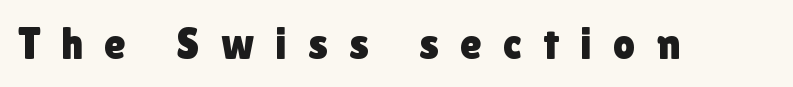
{"serif": "no", "italic": "no", "width": "normal", "stroke_contrast": "low", "x_height": "medium", "monospaced": "no", "underline": "no", "letter_spacing": "wide", "letter_spacing_em": 0.48, "glyph_px": 44}
